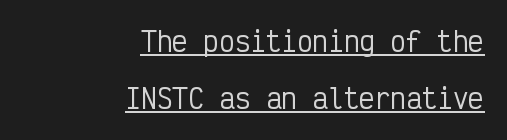
The image shows 26 px text type, upright; set right-aligned, loose line spacing (2.2x), normal letter spacing, underlined.
